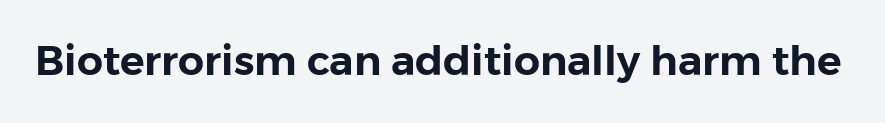
The image shows 41 px sans-serif type, upright; set normal letter spacing, not underlined; low stroke contrast and a medium x-height.
